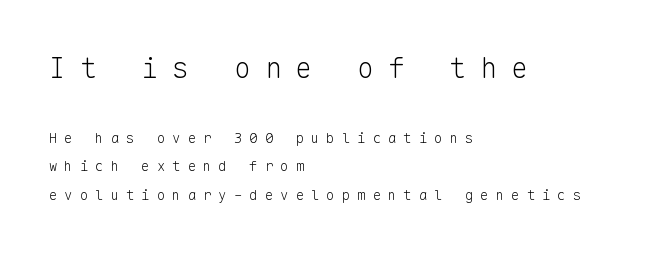
The image shows 28 px light sans-serif type, upright, monospaced; set left-aligned, loose line spacing (2.02x), unusually wide letter spacing (+0.5 em), not underlined; the first (top) block is 2.0x larger; low stroke contrast and a medium x-height.
